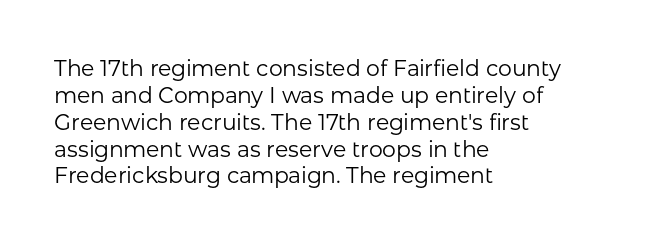
{"italic": "no", "bold": "no", "underline": "no", "align": "left", "line_spacing_ratio": 1.22, "letter_spacing": "normal", "letter_spacing_em": 0.0, "glyph_px": 22}
